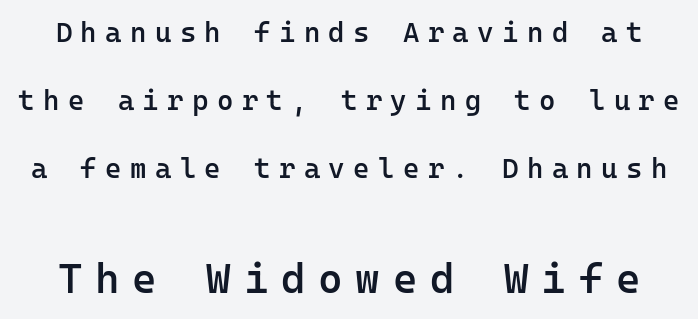
{"serif": "no", "italic": "no", "bold": "semi", "weight": "semibold", "width": "normal", "stroke_contrast": "low", "x_height": "medium", "monospaced": "yes", "underline": "no", "line_spacing": "loose", "line_spacing_ratio": 2.43, "letter_spacing": "wide", "letter_spacing_em": 0.3, "larger_block": "second", "size_ratio": 1.5, "glyph_px": 42}
